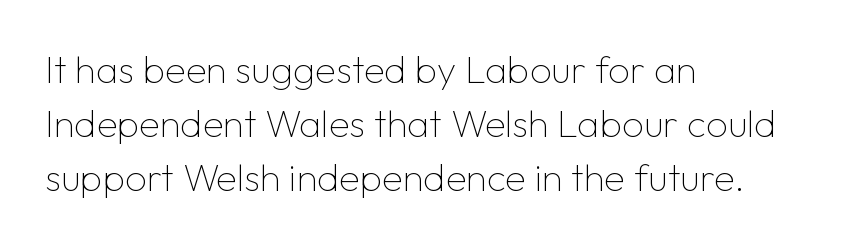
{"serif": "no", "italic": "no", "bold": "no", "weight": "thin", "width": "normal", "stroke_contrast": "low", "x_height": "medium", "monospaced": "no", "underline": "no", "align": "left", "line_spacing": "normal", "line_spacing_ratio": 1.42, "letter_spacing": "normal", "letter_spacing_em": 0.0, "glyph_px": 38}
